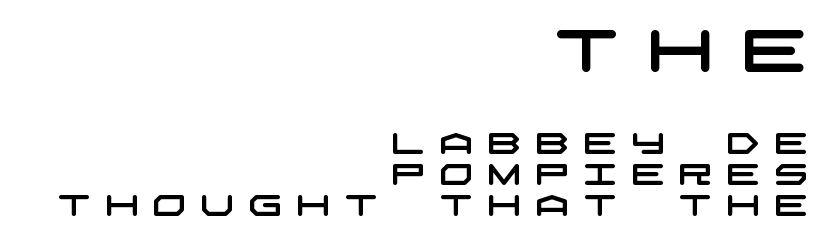
{"serif": "no", "width": "wide", "stroke_contrast": "low", "x_height": "large", "underline": "no", "align": "right", "line_spacing": "tight", "line_spacing_ratio": 1.04, "letter_spacing": "wide", "letter_spacing_em": 0.46, "larger_block": "first", "size_ratio": 1.97, "glyph_px": 59}
